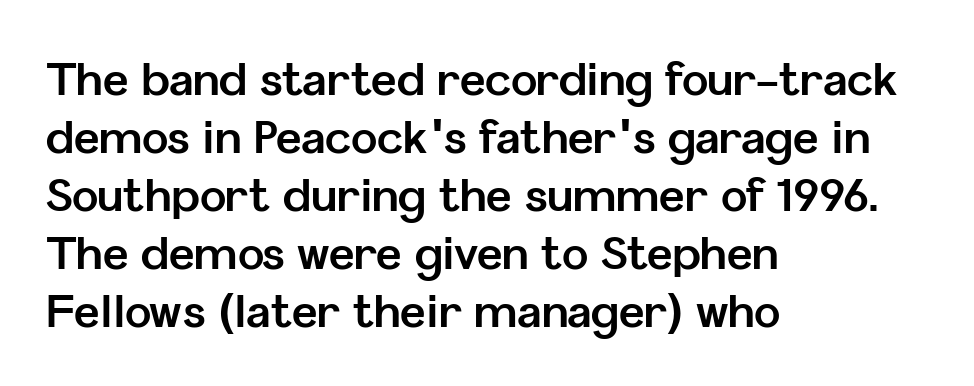
Do the letters lean? They stand straight. Think of a printed novel: that variable character pitch is what you see here. The line texture is even and compact thanks to regular tracking. Is there much room between lines? A standard amount, neither cramped nor airy. Horizontally, the lines are justified to the leading edge only. Is the type bold? Yes — the strokes are clearly thick and heavy.
